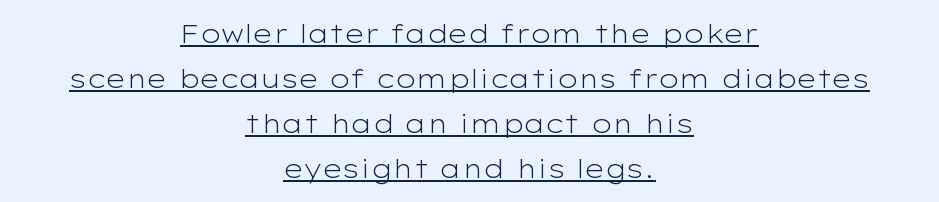
Reading down the block, each line starts at a different indent, mirrored at its end. Vertical stems look standard width or narrower in stroke. In terms of letterspacing, this is plain default setting. Characters remain perfectly vertical along every line. The lettering is marked with a stroke running underneath it.
